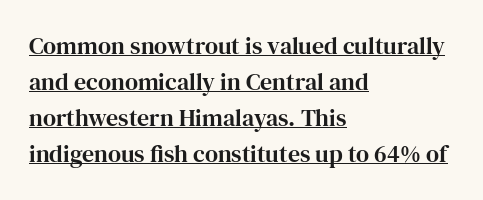
Q: Is the text italic (slanted)? A: No, it is upright.
Q: Is the text underlined? A: Yes.
Q: How is the paragraph aligned? A: Left-aligned.
Q: Is the spacing between letters normal or unusually wide? A: Normal.
Q: Is the spacing between lines tight, normal or loose? A: Normal.
